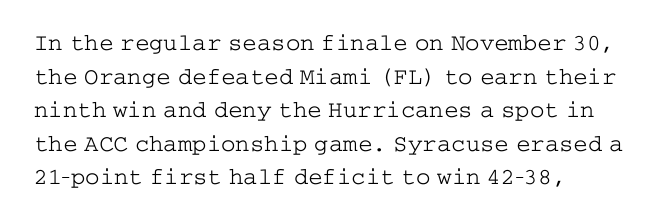
The letters look calm and open, with moderate or lighter stems. Evenly set lines give the paragraph a standard silhouette. The rendering keeps characters at their native spacing. This is roman type, the default non-slanted kind. Glance below the letters and you will spot only blank space.
